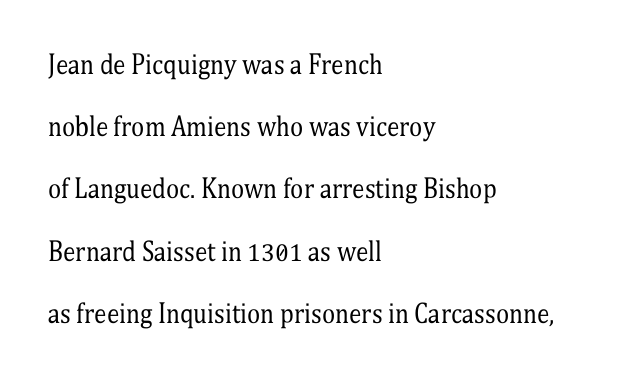
Q: Is the text bold? A: No.
Q: Is the text italic (slanted)? A: No, it is upright.
Q: Is the text underlined? A: No.
Q: How is the paragraph aligned? A: Left-aligned.
Q: Is the spacing between letters normal or unusually wide? A: Normal.
Q: Is the spacing between lines tight, normal or loose? A: Loose.
